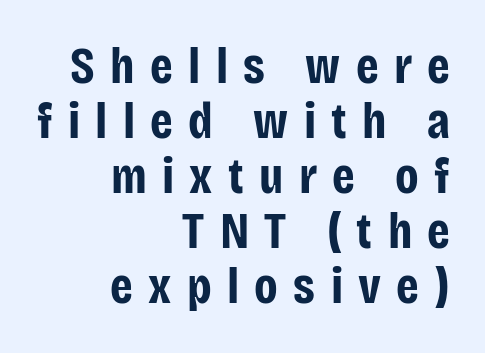
Type without underlining. Does extra space separate the letters? Yes, quite a lot of it. Bold? Absolutely — the strokes are thick and heavy. Think of a printed novel: that variable character pitch is what you see here. Vertical spacing — tight.
